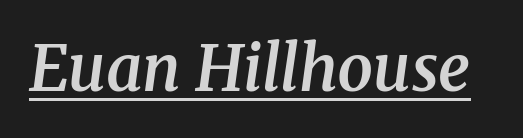
The image shows 63 px semibold serif type, italic (leaning right); set normal letter spacing, underlined; medium stroke contrast and a medium x-height.
